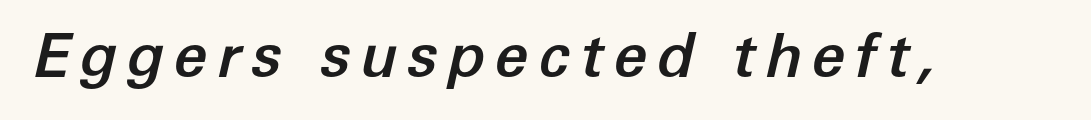
Notice how the stems are inclined rather than vertical — that's the hallmark of italics. The passage shown is typed in a proportional face where columns would drift. Letters rest on an invisible, unmarked baseline.
